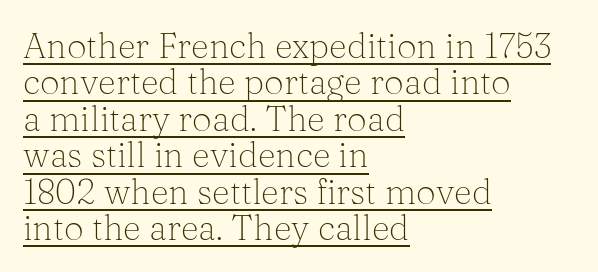
The strokes are not fattened; the text isn't bold. Does the lettering tilt? It doesn't — this is upright. Proportional: the letters do not fall into vertical columns. This rendering uses left alignment, leaving the right contour irregular. The lines are packed closely together with very little leading. Words appear dense and cohesive because spacing is normal.
